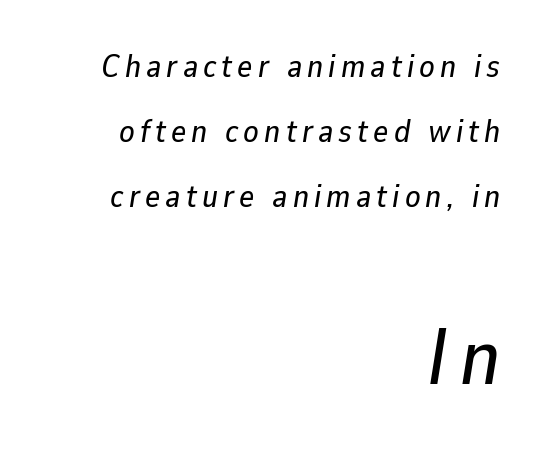
The image shows 80 px text type, italic (leaning right); set right-aligned, loose line spacing (2.03x), not underlined; the second (bottom) block is 2.5x larger; low stroke contrast and a medium x-height.
